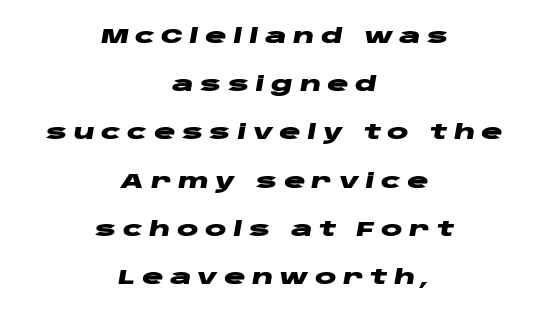
Q: Is the text bold? A: Yes.
Q: Is the text italic (slanted)? A: Yes, it leans right by about 10 degrees.
Q: Is the text underlined? A: No.
Q: How is the paragraph aligned? A: Centered.
Q: Is the spacing between letters normal or unusually wide? A: Unusually wide.
Q: Is the spacing between lines tight, normal or loose? A: Loose.
